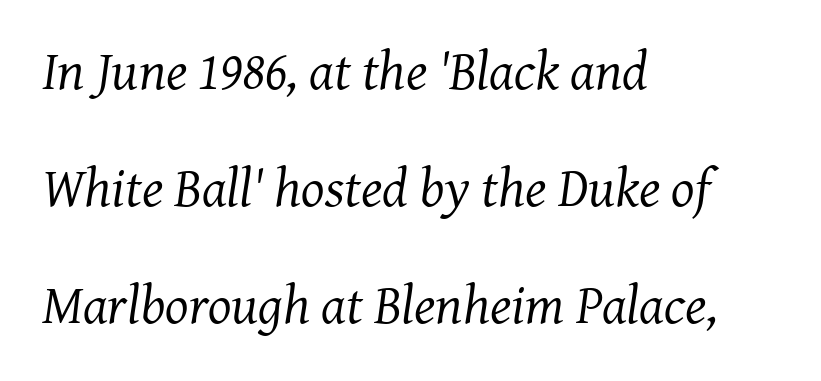
{"serif": "yes", "italic": "yes", "lean": "right", "slant_degrees": 7, "bold": "no", "weight": "regular", "width": "normal", "stroke_contrast": "medium", "x_height": "medium", "monospaced": "no", "underline": "no", "align": "left", "line_spacing": "loose", "line_spacing_ratio": 2.13, "letter_spacing": "normal", "letter_spacing_em": 0.0, "glyph_px": 55}
